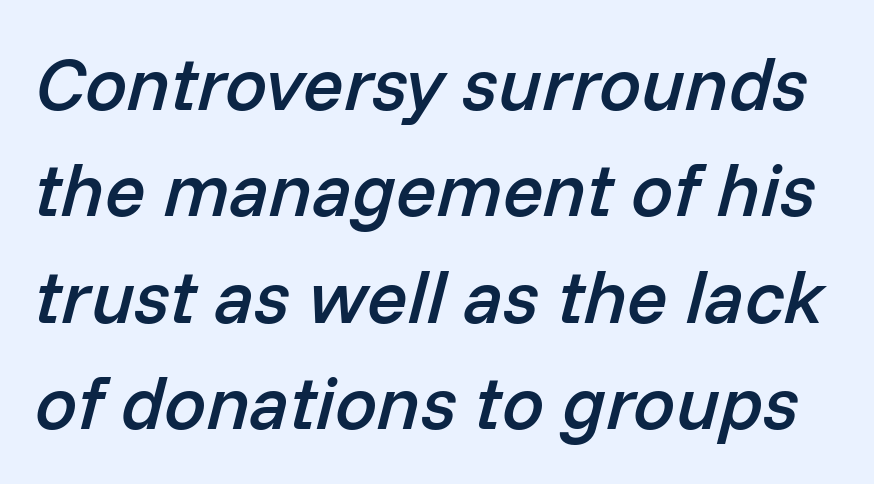
Glyph-to-glyph distance matches everyday printed text. Characters are canted at an angle relative to the baseline's perpendicular. Heft: intermediate — a semibold. Has an underline been added? It has not.
